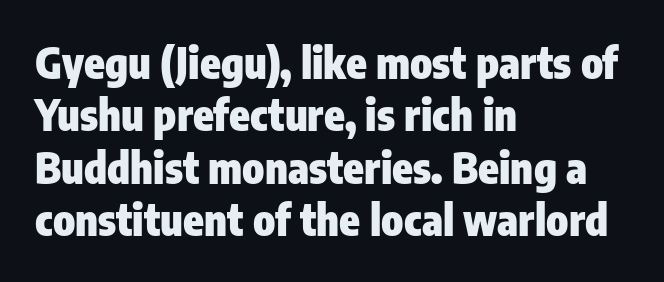
Q: Is the text bold? A: Yes.
Q: Is the text italic (slanted)? A: No, it is upright.
Q: Is the typeface a serif or a sans-serif typeface? A: Sans-serif.
Q: Is the text underlined? A: No.
Q: How is the paragraph aligned? A: Left-aligned.
Q: Is the spacing between letters normal or unusually wide? A: Normal.
Q: Is the spacing between lines tight, normal or loose? A: Normal.
Q: Width (condensed, normal, or wide)? A: Condensed.
Q: Stroke contrast? A: Low.
Q: x-height? A: Medium.
Q: Monospaced? A: No.
